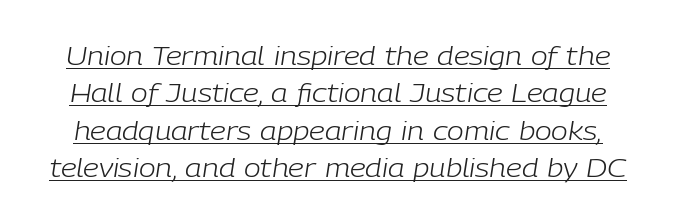
{"italic": "yes", "lean": "right", "slant_degrees": 9, "bold": "no", "underline": "yes", "line_spacing": "normal", "line_spacing_ratio": 1.5, "letter_spacing": "normal", "letter_spacing_em": 0.0, "glyph_px": 25}
